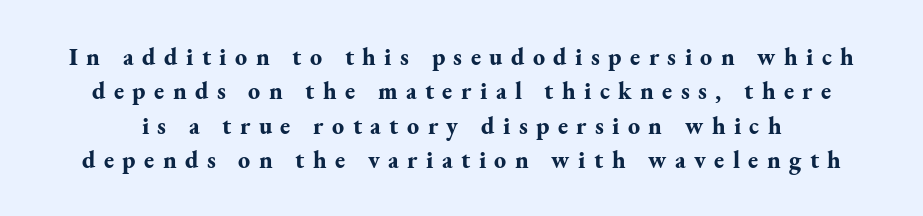
The image shows 24 px bold type, upright; set normal line spacing (1.43x), unusually wide letter spacing (+0.35 em), not underlined.
